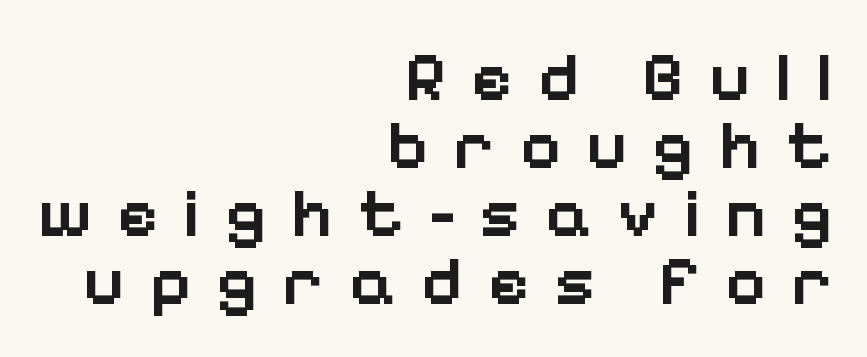
{"serif": "no", "italic": "no", "bold": "semi", "weight": "semibold", "width": "normal", "stroke_contrast": "low", "x_height": "medium", "monospaced": "no", "underline": "no", "align": "right", "line_spacing": "tight", "line_spacing_ratio": 0.97, "letter_spacing": "wide", "letter_spacing_em": 0.35, "glyph_px": 70}
